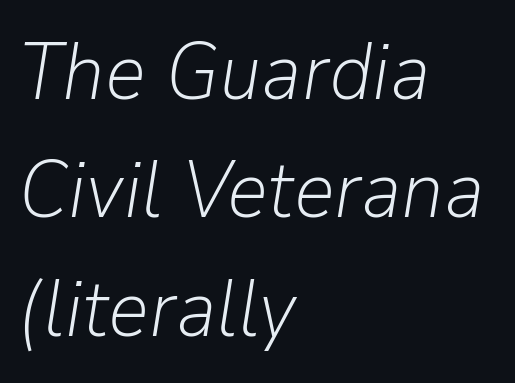
Q: Is the text bold? A: No.
Q: Is the text italic (slanted)? A: Yes, it leans right by about 9 degrees.
Q: Is the text underlined? A: No.
Q: How is the paragraph aligned? A: Left-aligned.
Q: Is the spacing between letters normal or unusually wide? A: Normal.
Q: Is the spacing between lines tight, normal or loose? A: Normal.
Q: Width (condensed, normal, or wide)? A: Normal.
Q: Stroke contrast? A: Low.
Q: x-height? A: Medium.
Q: Monospaced? A: No.
